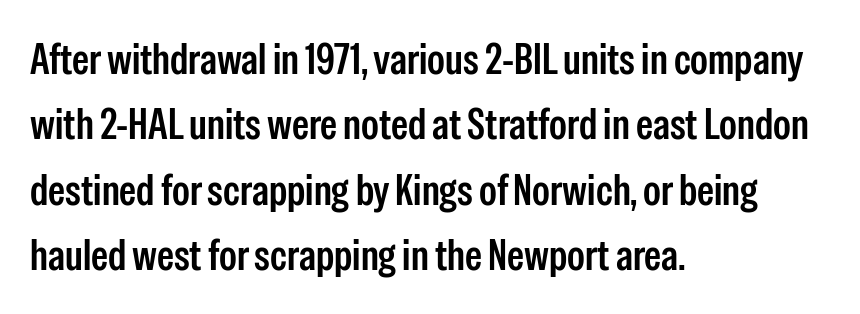
Q: Is the text italic (slanted)? A: No, it is upright.
Q: Is the typeface a serif or a sans-serif typeface? A: Sans-serif.
Q: Is the text underlined? A: No.
Q: How is the paragraph aligned? A: Left-aligned.
Q: Is the spacing between letters normal or unusually wide? A: Normal.
Q: Is the spacing between lines tight, normal or loose? A: Normal.
Q: Width (condensed, normal, or wide)? A: Condensed.
Q: Stroke contrast? A: Low.
Q: x-height? A: Medium.
Q: Monospaced? A: No.
